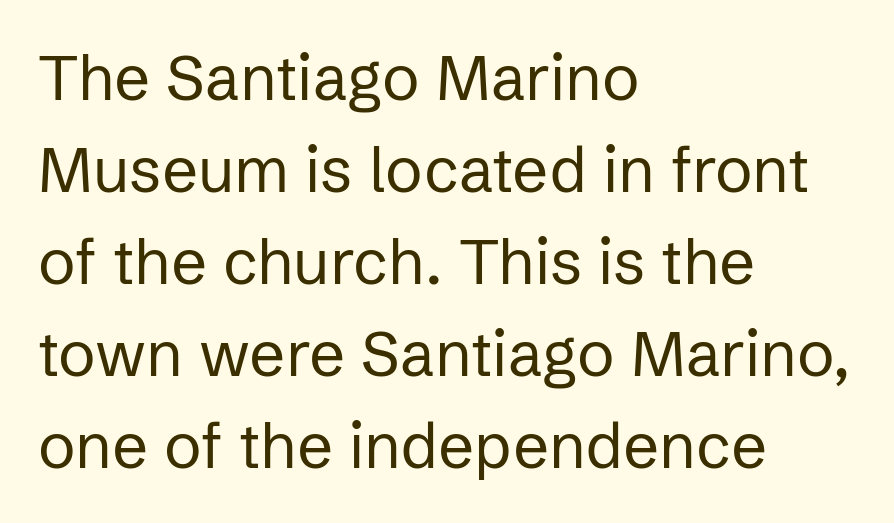
{"serif": "no", "italic": "no", "bold": "no", "weight": "regular", "width": "normal", "stroke_contrast": "low", "x_height": "medium", "monospaced": "no", "underline": "no", "align": "left", "line_spacing": "normal", "line_spacing_ratio": 1.46, "letter_spacing": "normal", "letter_spacing_em": 0.0, "glyph_px": 63}
